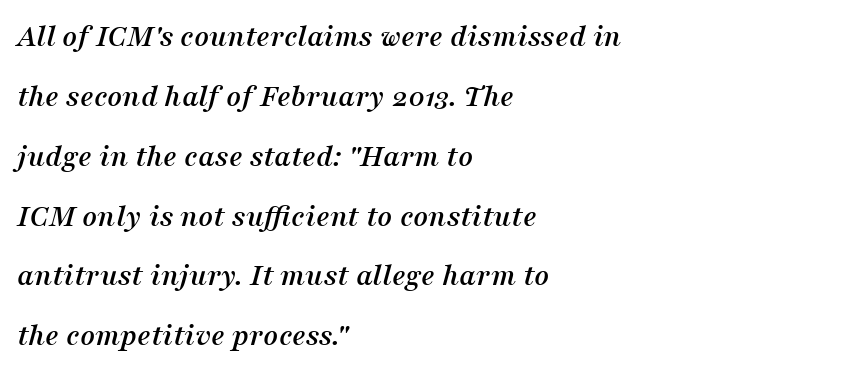
The image shows 32 px serif type, italic (leaning right); set left-aligned, line spacing 1.87x, normal letter spacing, not underlined; medium stroke contrast and a medium x-height.
